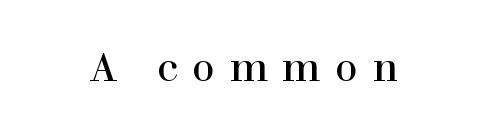
The image shows 40 px serif type, upright; set unusually wide letter spacing (+0.37 em), not underlined; a medium x-height.
